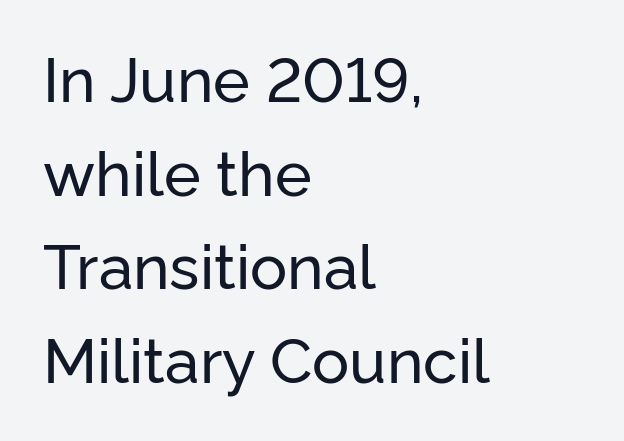
Letterform terminals end flat and unadorned throughout the passage. No italicization has been applied; the sample stays upright. Vertical spacing — default. Horizontal alignment here is leftward, the default for most running prose. Just letters on the line, the space beneath them empty. The face used here is proportionally spaced, like ordinary book or web type.
